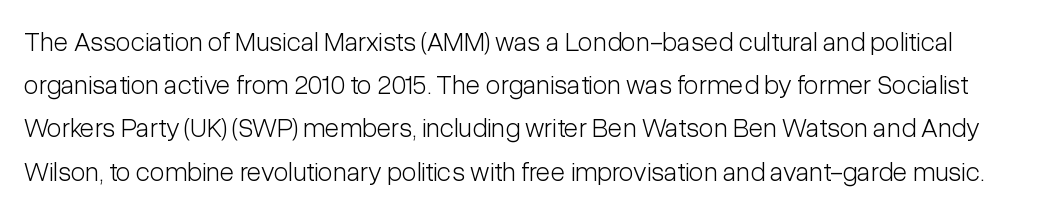
Style check: upright. Is the stroke heavy? The answer is a plain regular-or-lighter. Rule under the text: the space is simply empty. The line-height multiplier appears to be the usual default. Observe the ordinary spacing: letters are neighbours, not strangers.
